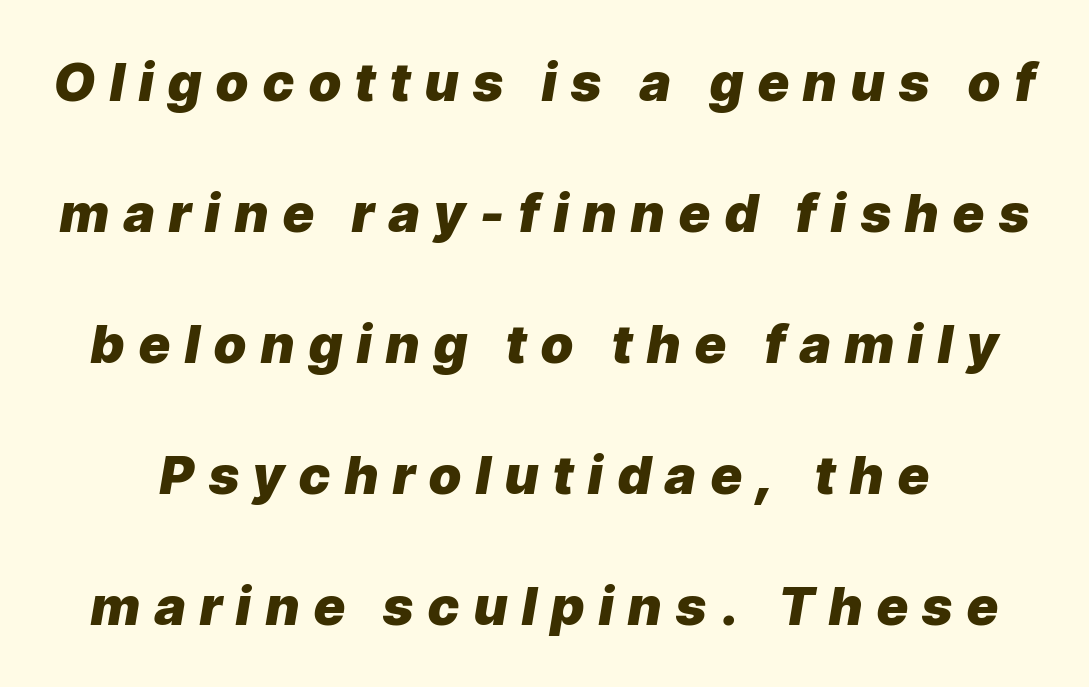
In terms of leading, this rendering errs on the spacious side. Posture: slanted. The space directly below the letters is spotless. Heavy, bold letterforms.
